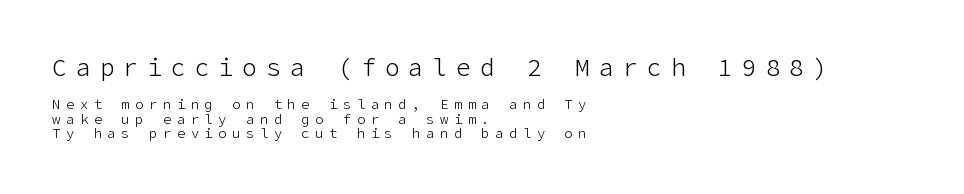
{"italic": "no", "bold": "no", "underline": "no", "align": "left", "line_spacing": "tight", "line_spacing_ratio": 1.01, "letter_spacing": "wide", "letter_spacing_em": 0.39, "larger_block": "first", "size_ratio": 1.71, "glyph_px": 24}
